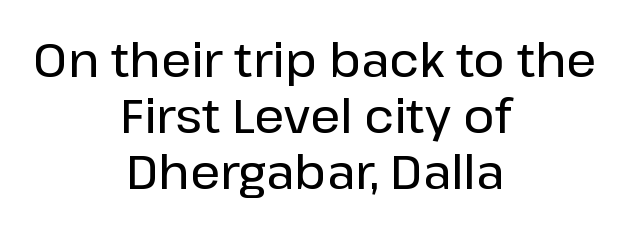
Spacing verdict: proportional, widths tailored to each character. One-word summary of the alignment: center. A typesetter would mark this as roman, not italic. A typesetter would label this face a sans. Honestly, the letter spacing is just normal — you wouldn't notice it. Letters rest on an invisible, unmarked baseline.
